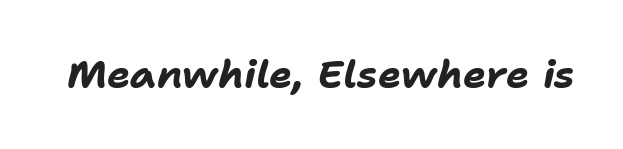
The image shows 39 px bold type, italic (leaning right); set normal letter spacing, not underlined; low stroke contrast and a medium x-height.
